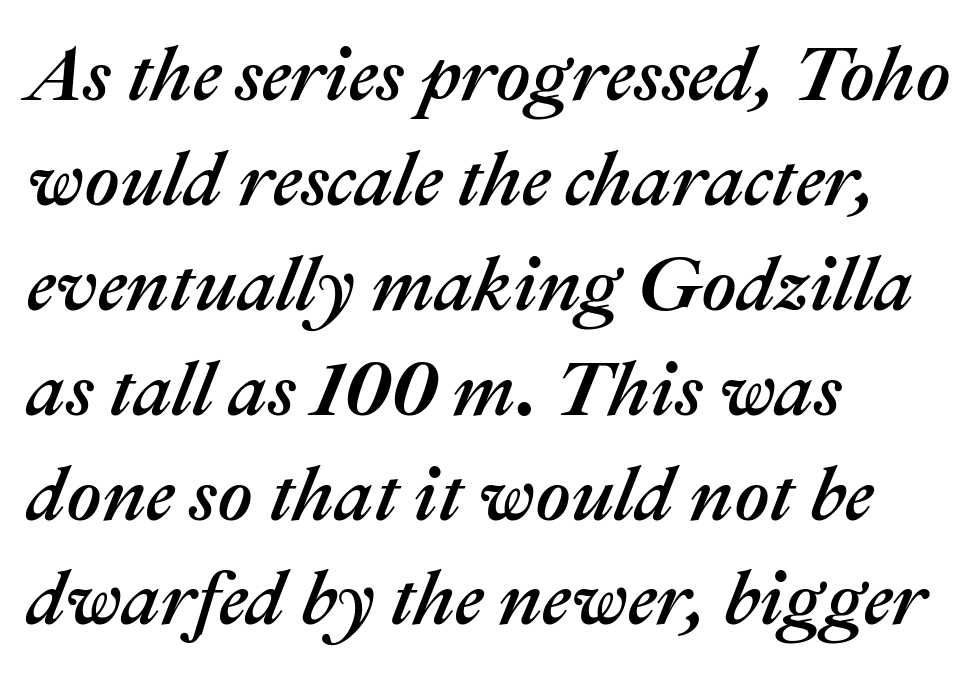
{"italic": "yes", "lean": "right", "slant_degrees": 22, "width": "normal", "stroke_contrast": "medium", "x_height": "medium", "monospaced": "no", "underline": "no", "align": "left", "line_spacing": "normal", "line_spacing_ratio": 1.38, "letter_spacing": "normal", "letter_spacing_em": 0.0, "glyph_px": 76}
